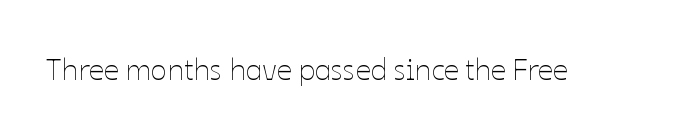
Standard letterfit; no display-style spreading of the glyphs. Glance below the letters and you will spot only blank space. Character widths vary here, with narrow letters taking less room than wide ones. The font sits on the lighter half of the weight spectrum, regular included. These lines were composed using upright roman letters.
